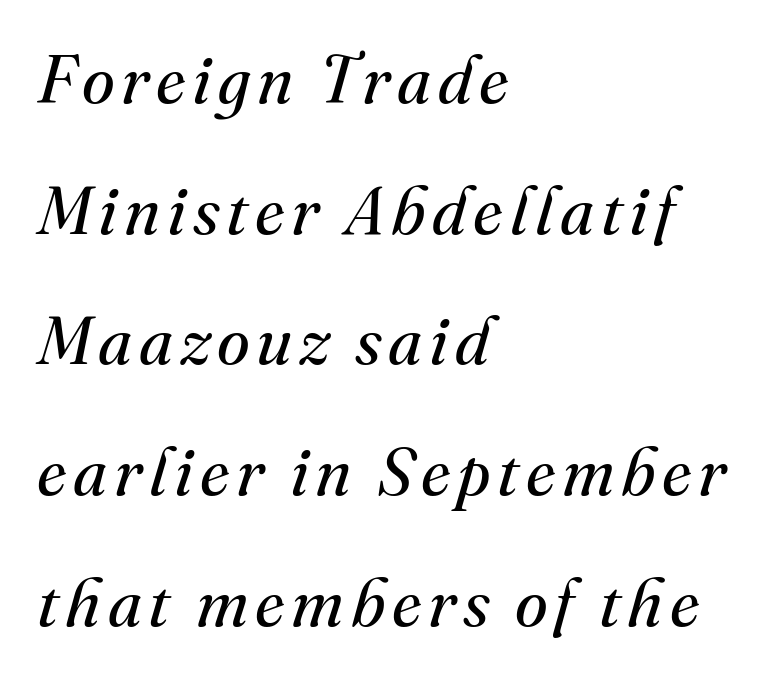
A typesetter would call this proportional, since set widths differ per character. Each new line begins a long way beneath the previous one. Every character sits at an angle, as italics do. Underlining? Definitely not there.
